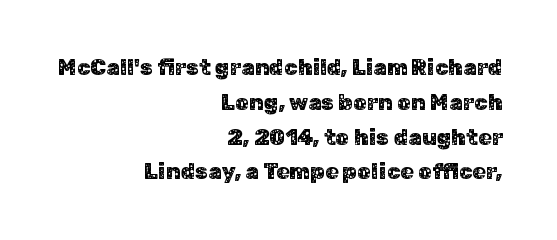
{"italic": "no", "underline": "no", "align": "right", "line_spacing": "normal", "line_spacing_ratio": 1.58, "letter_spacing": "normal", "letter_spacing_em": 0.0, "glyph_px": 22}
